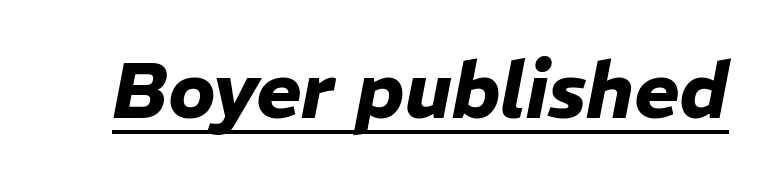
The image shows 77 px heavy type, italic (leaning right); set normal letter spacing, underlined; low stroke contrast and a medium x-height.
